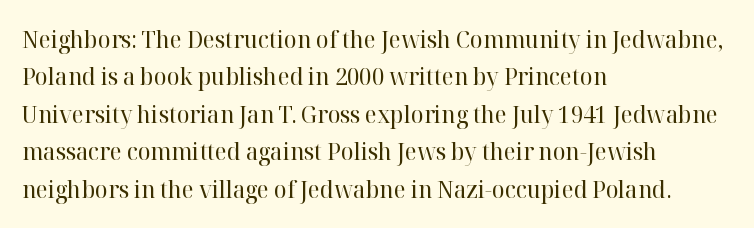
The image shows 24 px text type, upright; set left-aligned, normal line spacing (1.56x), normal letter spacing, not underlined.
